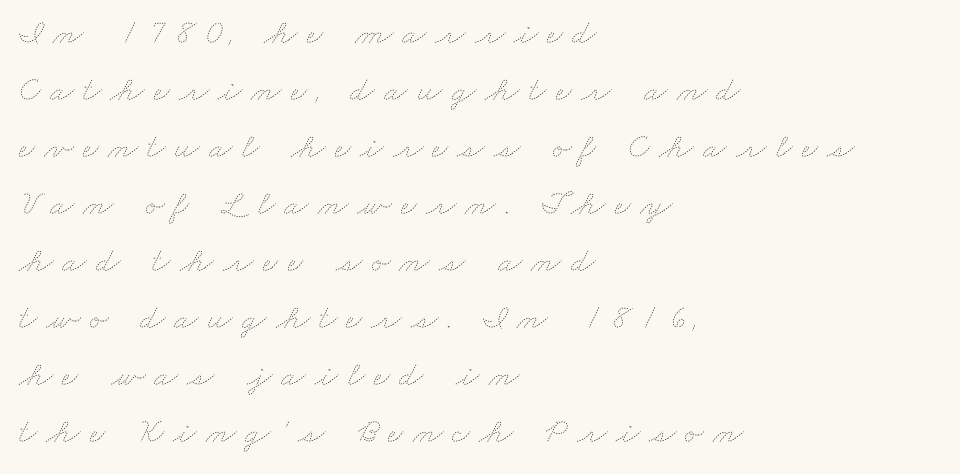
The image shows 35 px thin, wide type; set left-aligned, normal line spacing (1.63x), unusually wide letter spacing (+0.26 em), not underlined; low stroke contrast and a small x-height.
